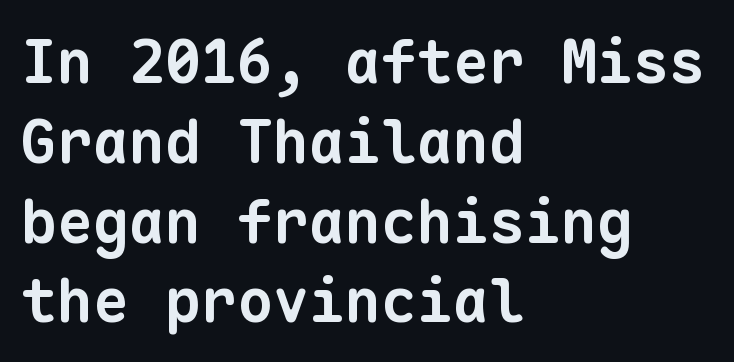
The image shows 60 px bold sans-serif type, monospaced; set left-aligned, normal line spacing (1.33x), normal letter spacing, not underlined; low stroke contrast and a medium x-height.
